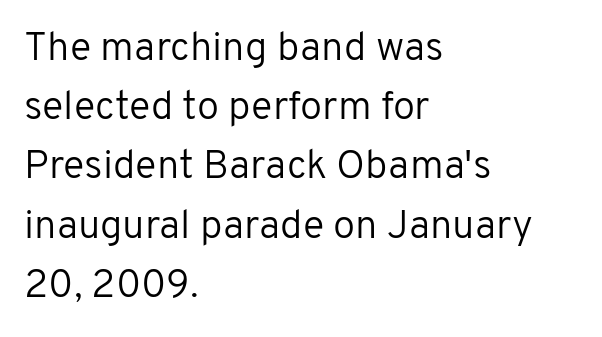
The image shows 40 px regular-weight sans-serif type, upright; set left-aligned, normal line spacing (1.48x), normal letter spacing, not underlined; low stroke contrast and a medium x-height.
